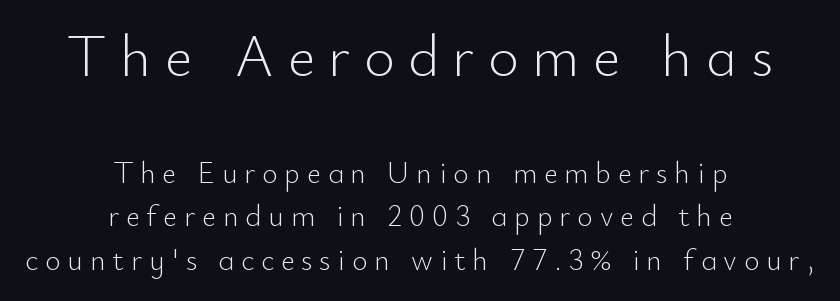
The letterforms sit at book weight or below. Is there any slant? The stems are plumb. Clear beneath every line of the passage. The type family on display is of the sans-serif kind.
